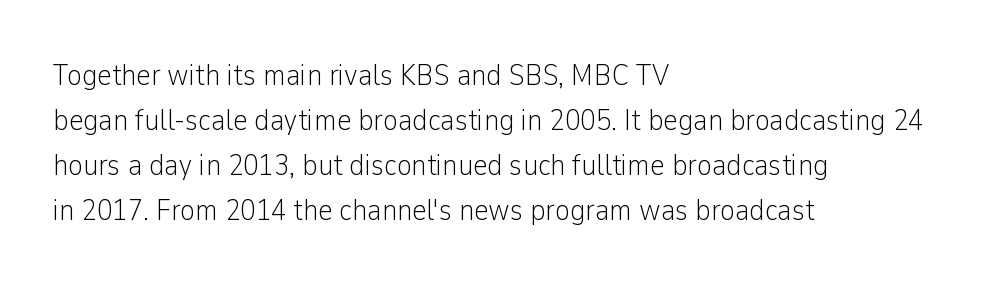
{"serif": "no", "italic": "no", "bold": "no", "weight": "light", "width": "condensed", "stroke_contrast": "low", "x_height": "medium", "monospaced": "no", "underline": "no", "align": "left", "line_spacing": "normal", "line_spacing_ratio": 1.45, "letter_spacing": "normal", "letter_spacing_em": 0.0, "glyph_px": 31}
